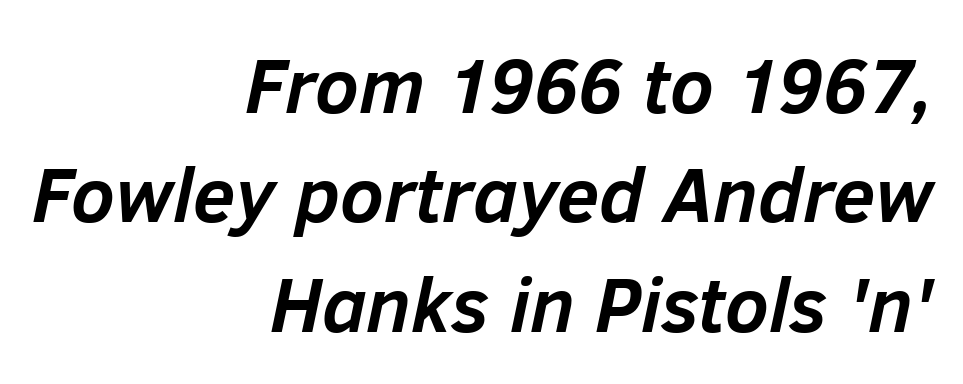
Honestly, there is no underline to notice here at all. Glyph-to-glyph distance matches everyday printed text. In CSS terms this would be text-align: right. The glyphs have the mass of a bold cut. A typesetter would call this proportional, since set widths differ per character.
